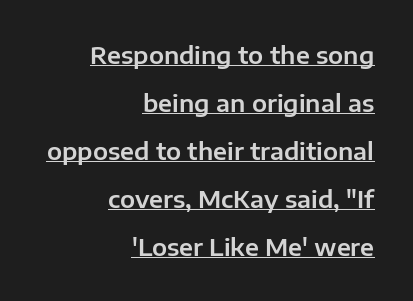
The specimen reads as upright at a glance. The rendering keeps characters at their native spacing. The rendering uses a large line-height, opening up the rows. The glyphs are accompanied by a horizontal stroke just below them. Alignment: flush right.
